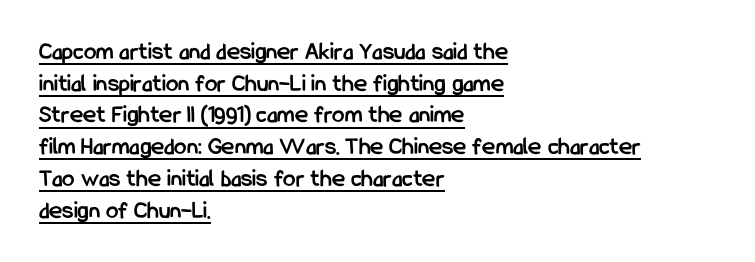
The image shows 25 px bold type, upright; set left-aligned, normal line spacing (1.27x), normal letter spacing, underlined.
